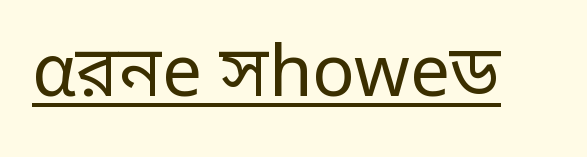
The image shows 71 px regular-weight sans-serif type, upright; set normal letter spacing, underlined; low stroke contrast and a medium x-height.
